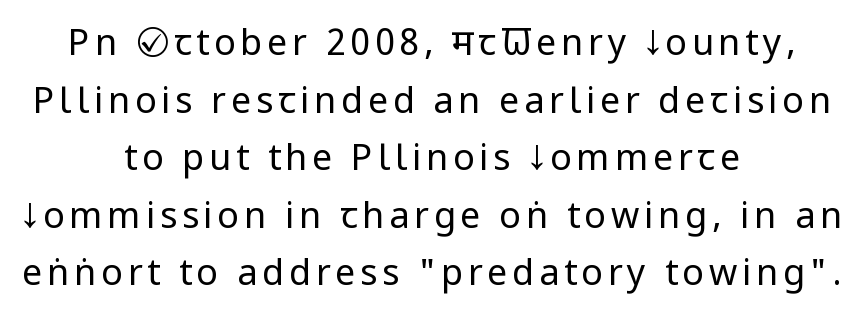
The image shows 36 px regular-weight, condensed sans-serif type, upright; set centered, normal line spacing (1.6x), not underlined; low stroke contrast and a large x-height.
